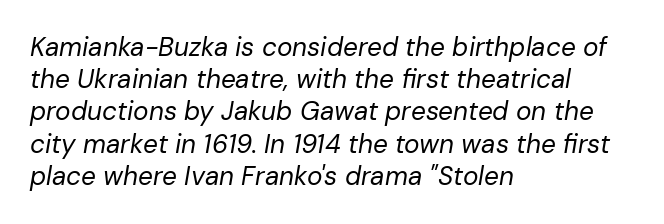
{"italic": "yes", "lean": "right", "slant_degrees": 10, "bold": "no", "underline": "no", "align": "left", "line_spacing_ratio": 1.24, "letter_spacing": "normal", "letter_spacing_em": 0.0, "glyph_px": 26}
